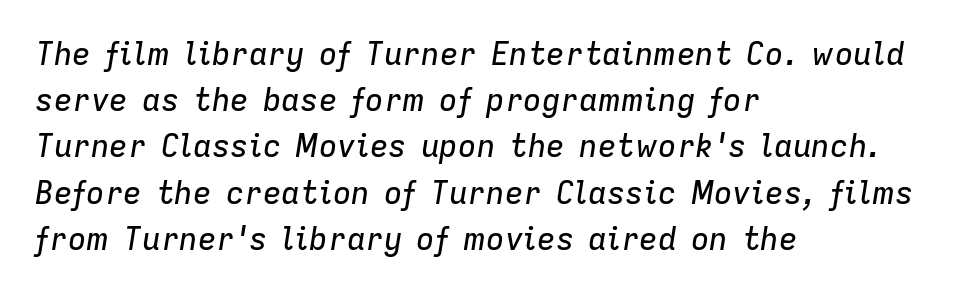
{"italic": "yes", "lean": "right", "slant_degrees": 9, "width": "normal", "stroke_contrast": "low", "x_height": "medium", "monospaced": "no", "underline": "no", "align": "left", "line_spacing": "normal", "line_spacing_ratio": 1.49, "letter_spacing": "normal", "letter_spacing_em": 0.0, "glyph_px": 31}
